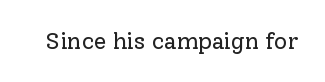
The image shows 23 px text type, upright; set normal letter spacing, not underlined.
